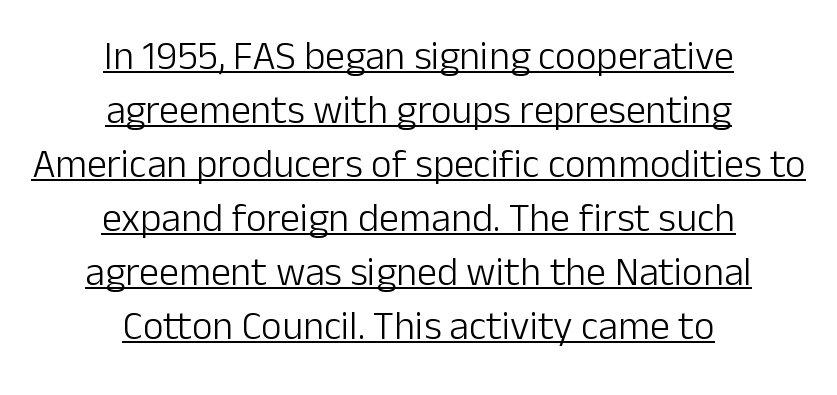
The font's upright variant was chosen for this text. The designer left line spacing at the default. Short and long lines alike share a common midpoint. Does a line run under the words? Yes, clearly.
